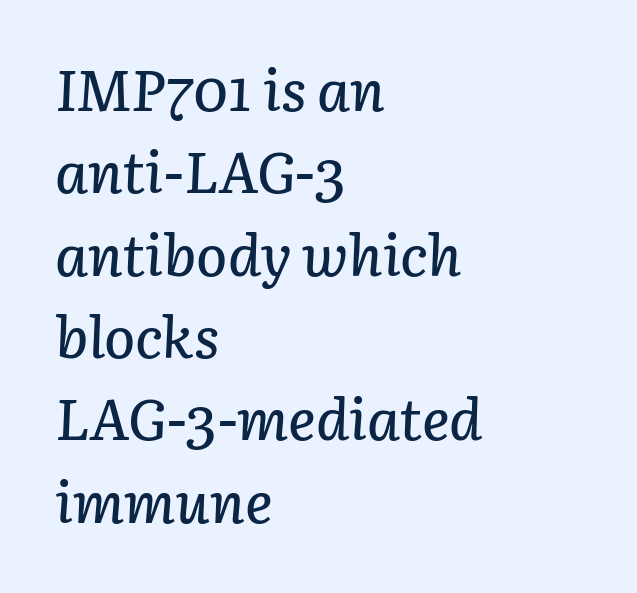
{"italic": "yes", "lean": "right", "slant_degrees": 3, "width": "normal", "stroke_contrast": "low", "x_height": "medium", "monospaced": "no", "underline": "no", "align": "left", "line_spacing": "normal", "line_spacing_ratio": 1.42, "letter_spacing": "normal", "letter_spacing_em": 0.0, "glyph_px": 58}
